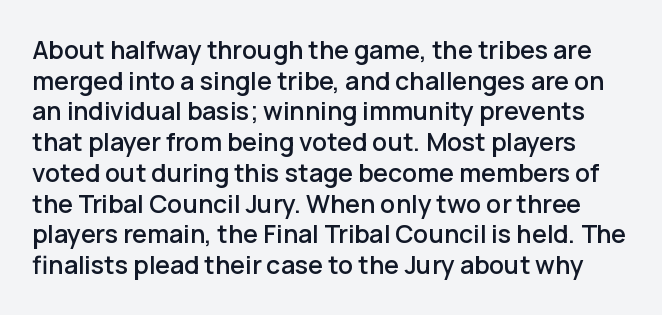
Q: Is the text italic (slanted)? A: No, it is upright.
Q: Is the text underlined? A: No.
Q: Is the spacing between letters normal or unusually wide? A: Normal.
